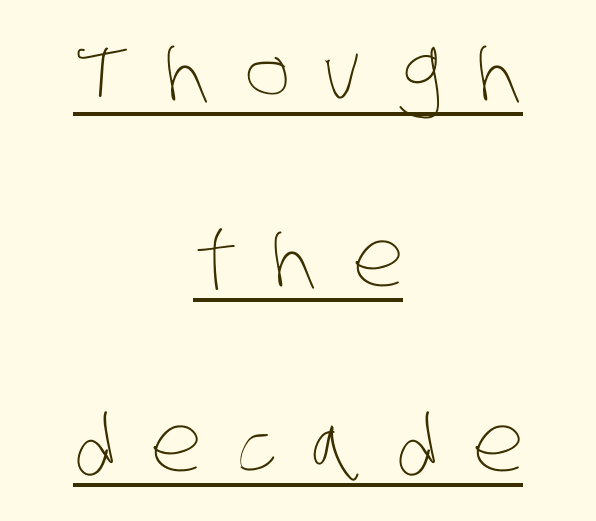
Q: Is the text bold? A: No.
Q: Is the text underlined? A: Yes.
Q: How is the paragraph aligned? A: Centered.
Q: Is the spacing between letters normal or unusually wide? A: Unusually wide.
Q: Is the spacing between lines tight, normal or loose? A: Loose.
Q: Width (condensed, normal, or wide)? A: Condensed.
Q: Stroke contrast? A: Low.
Q: x-height? A: Large.
Q: Monospaced? A: No.
